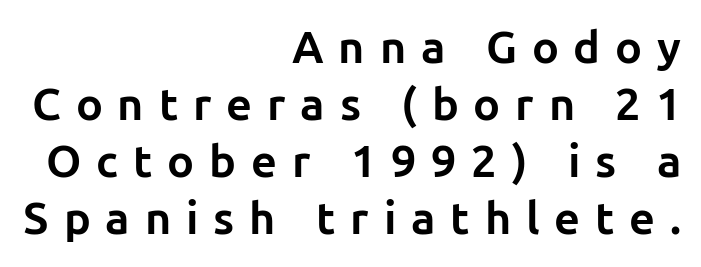
Every letter is thick-stroked: bold, no question. Spacing verdict: proportional, widths tailored to each character. Right-aligned paragraph, ragged on the left. Regarding leading, the lines here are spaced in the standard way. Does the type have serifs? No, each stem ends abruptly.
